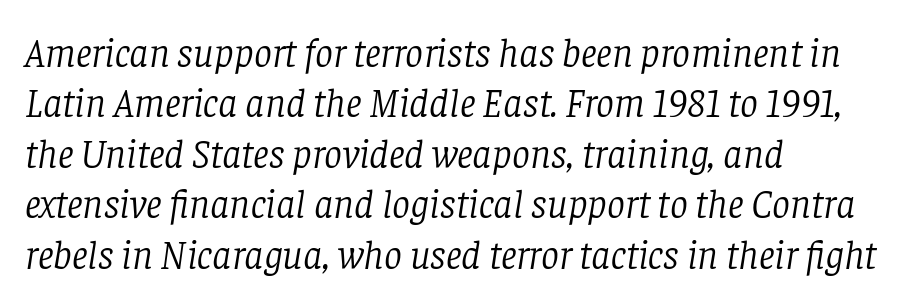
The image shows 40 px light serif type, italic (leaning right); set left-aligned, normal line spacing (1.26x), normal letter spacing, not underlined; low stroke contrast and a large x-height.
